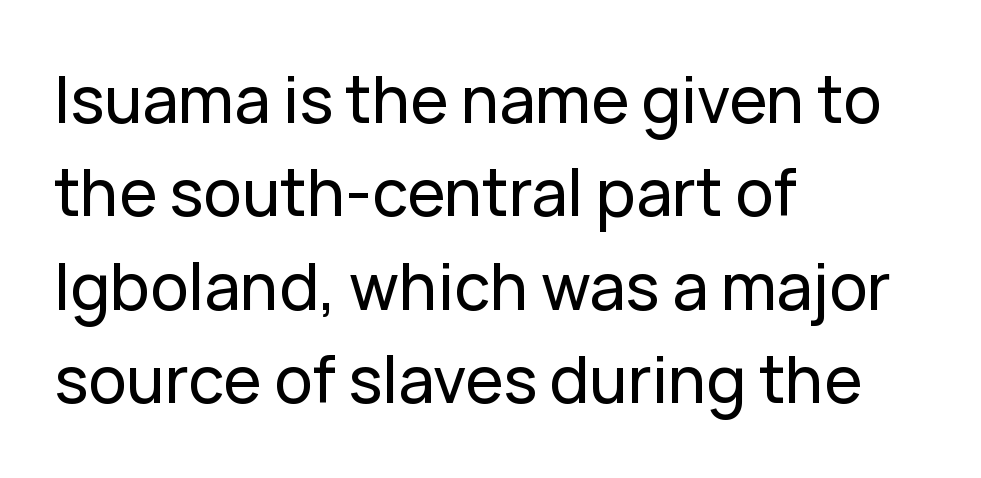
{"serif": "no", "italic": "no", "width": "normal", "stroke_contrast": "low", "x_height": "medium", "monospaced": "no", "underline": "no", "align": "left", "line_spacing": "normal", "line_spacing_ratio": 1.46, "letter_spacing": "normal", "letter_spacing_em": 0.0, "glyph_px": 64}
